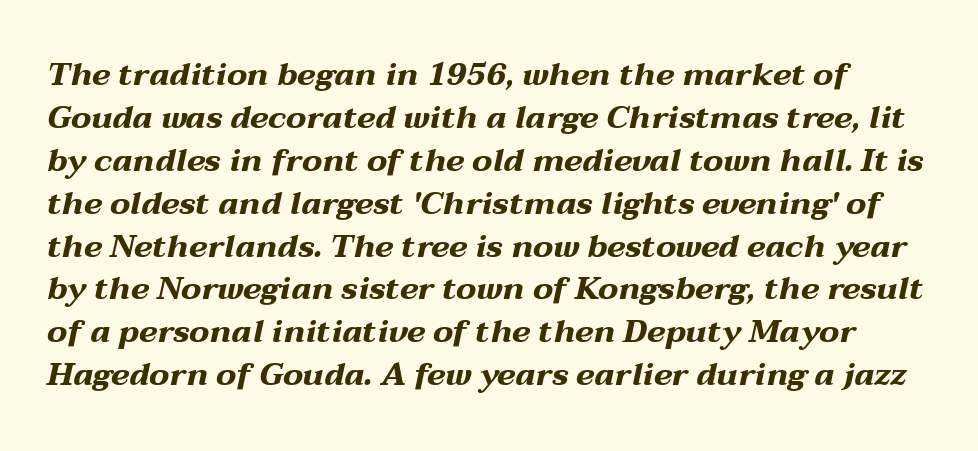
Q: Is the text bold? A: Yes.
Q: Is the text italic (slanted)? A: Yes, it leans right by about 12 degrees.
Q: Is the text underlined? A: No.
Q: Is the spacing between letters normal or unusually wide? A: Normal.
Q: Is the spacing between lines tight, normal or loose? A: Normal.
Q: Width (condensed, normal, or wide)? A: Wide.
Q: Stroke contrast? A: Medium.
Q: x-height? A: Medium.
Q: Monospaced? A: No.
